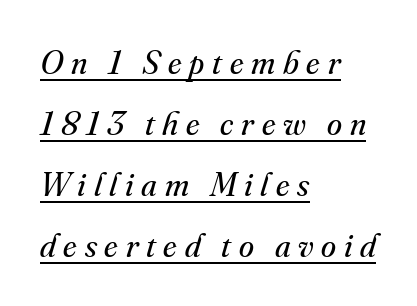
Q: Is the text bold? A: No.
Q: Is the text italic (slanted)? A: Yes, it leans right by about 16 degrees.
Q: Is the typeface a serif or a sans-serif typeface? A: Serif.
Q: Is the text underlined? A: Yes.
Q: How is the paragraph aligned? A: Left-aligned.
Q: Is the spacing between letters normal or unusually wide? A: Unusually wide.
Q: Width (condensed, normal, or wide)? A: Normal.
Q: Stroke contrast? A: Medium.
Q: x-height? A: Small.
Q: Monospaced? A: No.
